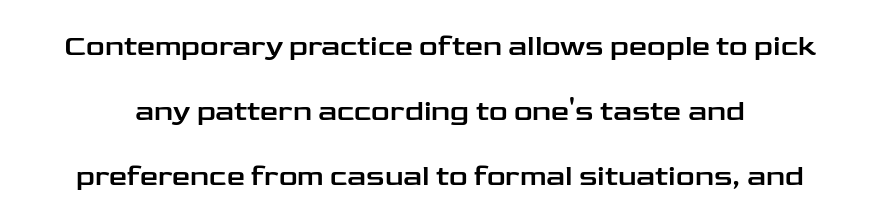
Q: Is the text italic (slanted)? A: No, it is upright.
Q: Is the typeface a serif or a sans-serif typeface? A: Sans-serif.
Q: Is the text underlined? A: No.
Q: Is the spacing between letters normal or unusually wide? A: Normal.
Q: Is the spacing between lines tight, normal or loose? A: Loose.
Q: Width (condensed, normal, or wide)? A: Wide.
Q: Stroke contrast? A: Low.
Q: x-height? A: Medium.
Q: Monospaced? A: No.
